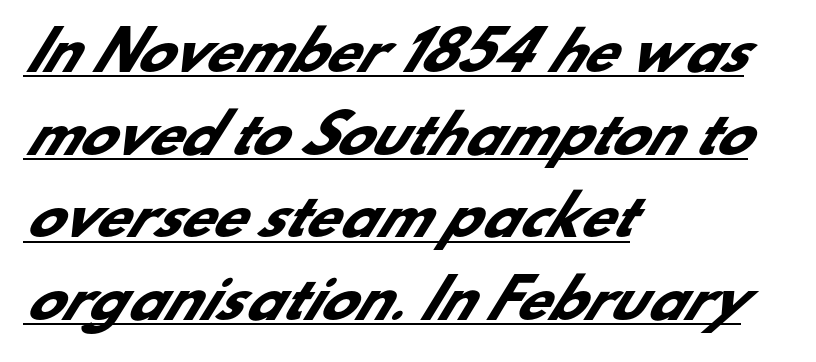
The image shows 53 px heavy sans-serif type; set left-aligned, normal line spacing (1.56x), normal letter spacing, underlined; low stroke contrast and a small x-height.
